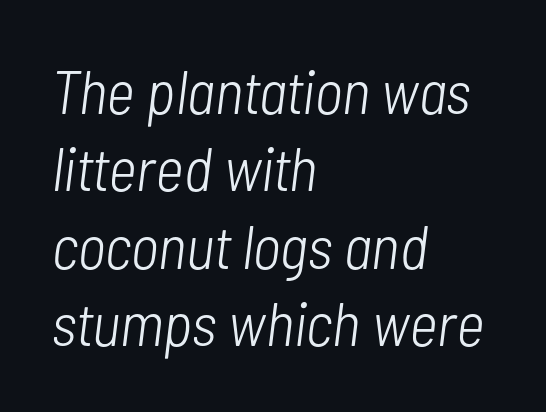
The horizontal fit of the characters is conventional and even. Alignment: flush left. The glyphs look as if they've been sheared to an angle. Whoever set this chose a conventional vertical rhythm.
